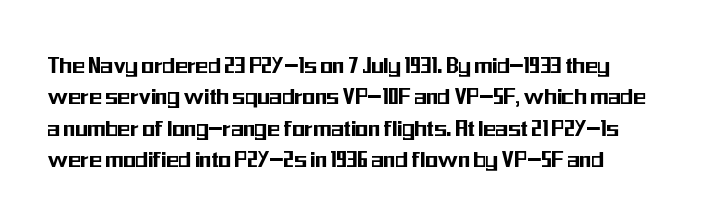
{"italic": "no", "underline": "no", "line_spacing_ratio": 1.21, "letter_spacing": "normal", "letter_spacing_em": 0.0, "glyph_px": 26}
